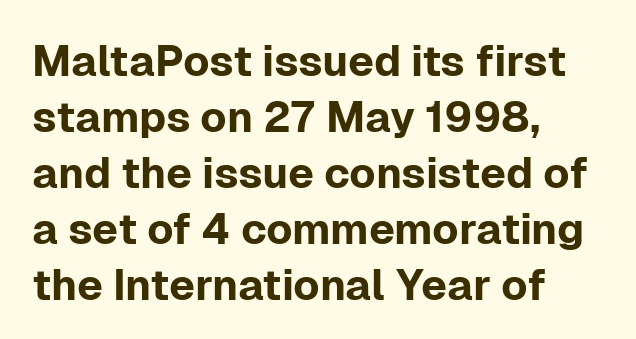
Notice how the passage keeps a crisp vertical edge on the left only. No extra tracking has been applied to these lines. Letterform terminals end flat and unadorned throughout the passage. Do the characters align in a grid? No, the font is proportional.
